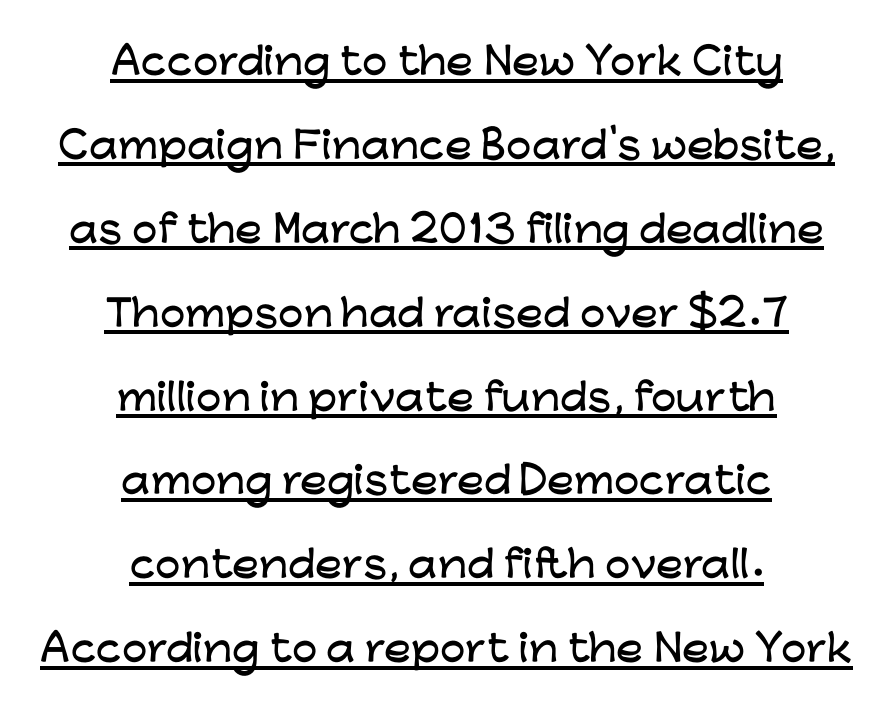
{"serif": "no", "italic": "no", "width": "wide", "stroke_contrast": "low", "x_height": "medium", "monospaced": "no", "underline": "yes", "align": "center", "line_spacing": "loose", "line_spacing_ratio": 2.33, "letter_spacing": "normal", "letter_spacing_em": 0.0, "glyph_px": 36}
